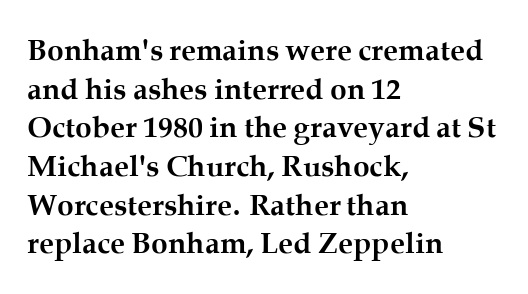
{"serif": "yes", "italic": "no", "bold": "yes", "weight": "semibold", "width": "normal", "stroke_contrast": "medium", "x_height": "medium", "monospaced": "no", "underline": "no", "align": "left", "line_spacing": "normal", "line_spacing_ratio": 1.29, "letter_spacing": "normal", "letter_spacing_em": 0.0, "glyph_px": 30}
